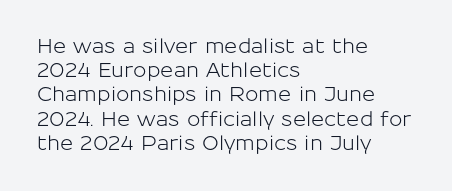
If you drew a line through each stem, it would be perfectly vertical. The line texture is even and compact thanks to regular tracking. Which margin do the lines hug? The left one — the right edge is uneven. Letters rest on an invisible, unmarked baseline.
